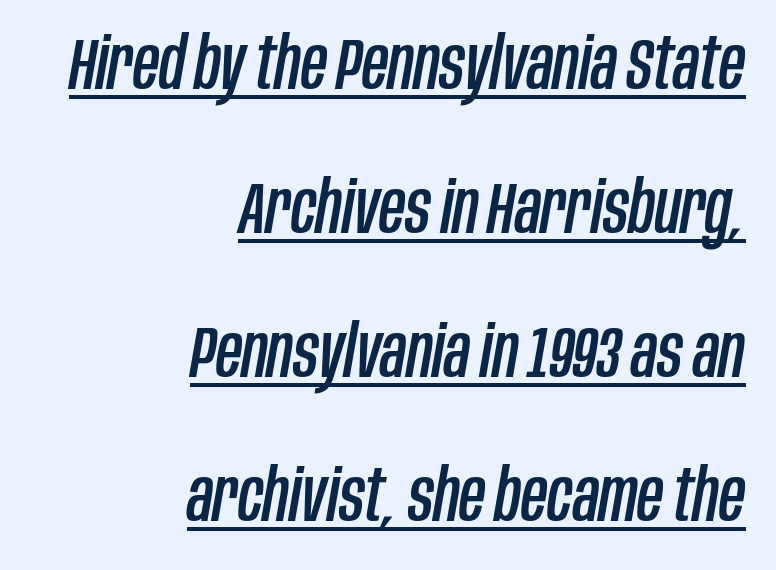
The image shows 72 px condensed type, italic (leaning right); set right-aligned, loose line spacing (2.0x), normal letter spacing, underlined; low stroke contrast and a large x-height.
